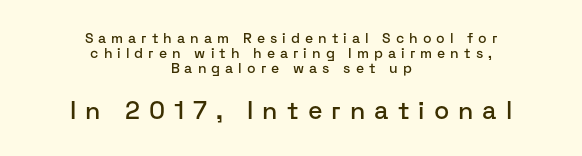
{"italic": "no", "underline": "no", "align": "center", "line_spacing": "tight", "line_spacing_ratio": 1.06, "letter_spacing": "wide", "letter_spacing_em": 0.36, "larger_block": "second", "size_ratio": 1.79, "glyph_px": 25}
